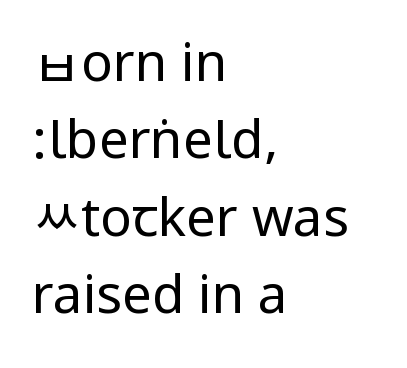
Unbolded letterforms with no extra heft. Whoever set this chose a conventional vertical rhythm. The lines in this sample share a left origin and differ only in where they stop. Quick note: underline off. The letters carry no serifs — their stems end cleanly without finishing strokes. Honestly, the letter spacing is just normal — you wouldn't notice it.
